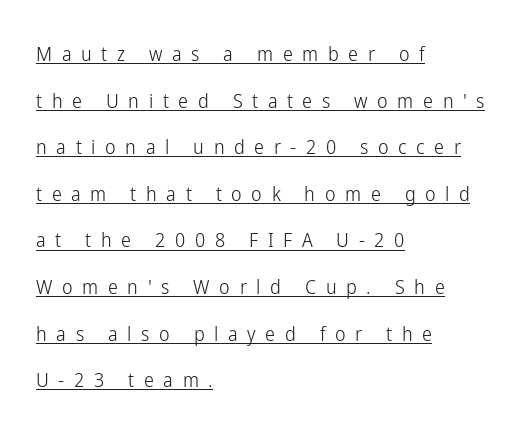
Is there much room between lines? Yes — plenty of vertical air separates them. Somebody hit Ctrl+U on this one — the words are underlined. Letter spacing: wide. The cut favours lightness, reaching ordinary text weight at its darkest. Tall strokes in this sample are plumb rather than angled.
